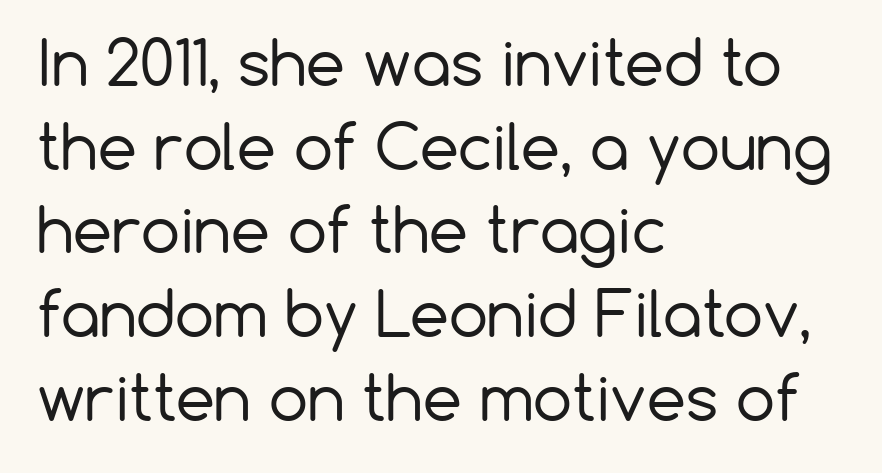
The image shows 62 px regular-weight sans-serif type, upright; set left-aligned, normal line spacing (1.35x), normal letter spacing, not underlined; low stroke contrast and a medium x-height.
